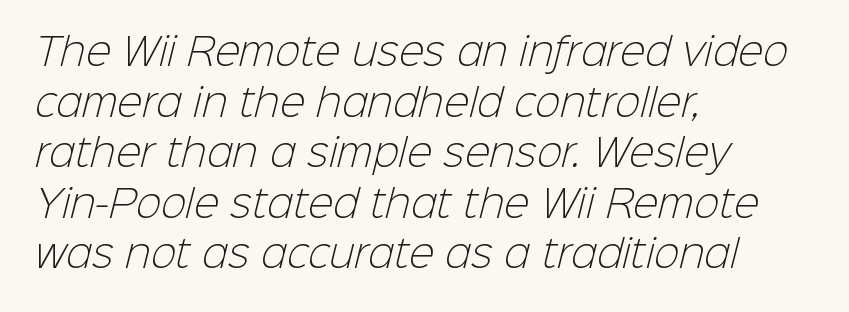
The line texture is even and compact thanks to regular tracking. The rendering uses natural spacing where letterforms have individual widths. Summary of vertical rhythm: regular, with standard interline spacing. The lines in this sample share a left origin and differ only in where they stop. Unlike a traditional serif, this face leaves its strokes unadorned. Each row of text sits above clean, open space.
